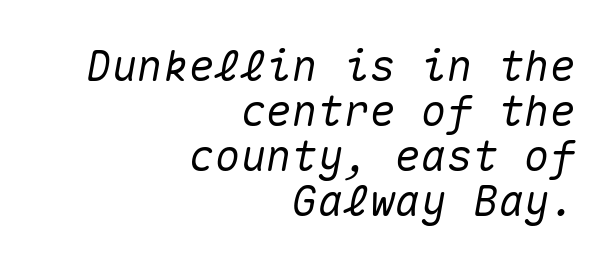
Q: Is the text italic (slanted)? A: Yes, it leans right by about 10 degrees.
Q: Is the text underlined? A: No.
Q: How is the paragraph aligned? A: Right-aligned.
Q: Is the spacing between letters normal or unusually wide? A: Normal.
Q: Is the spacing between lines tight, normal or loose? A: Tight.
Q: Width (condensed, normal, or wide)? A: Normal.
Q: Stroke contrast? A: Medium.
Q: x-height? A: Medium.
Q: Monospaced? A: Yes.
